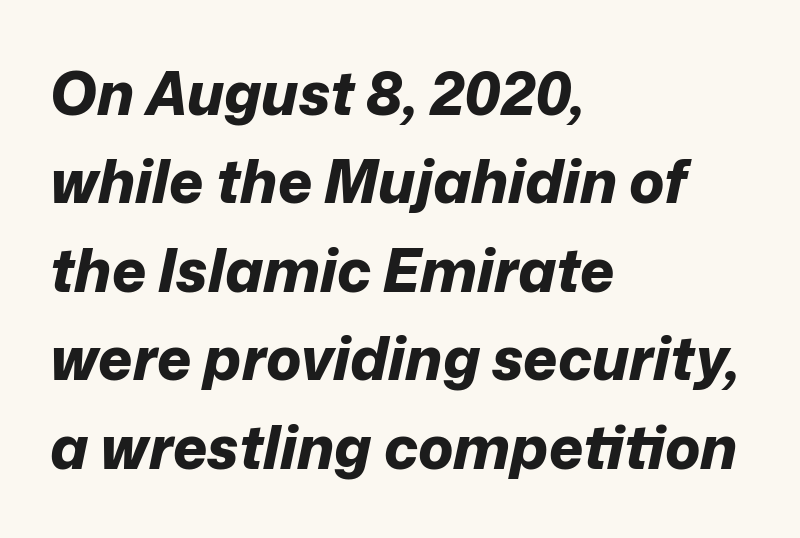
{"italic": "yes", "lean": "right", "slant_degrees": 12, "bold": "yes", "weight": "bold", "width": "normal", "stroke_contrast": "low", "x_height": "medium", "monospaced": "no", "underline": "no", "align": "left", "line_spacing": "normal", "line_spacing_ratio": 1.5, "letter_spacing": "normal", "letter_spacing_em": 0.0, "glyph_px": 59}
